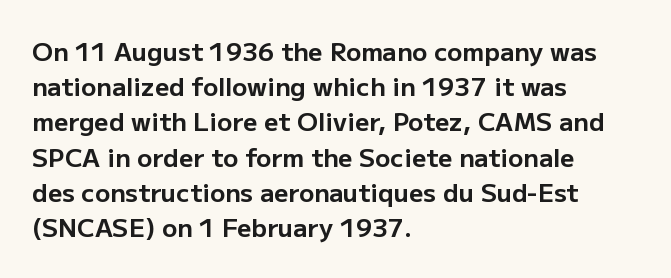
Q: Is the text bold? A: Yes.
Q: Is the text italic (slanted)? A: No, it is upright.
Q: Is the text underlined? A: No.
Q: How is the paragraph aligned? A: Left-aligned.
Q: Is the spacing between letters normal or unusually wide? A: Normal.
Q: Is the spacing between lines tight, normal or loose? A: Normal.
